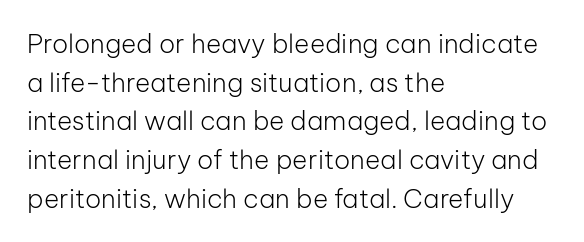
The image shows 26 px text type, upright; set left-aligned, normal line spacing (1.49x), normal letter spacing, not underlined.
